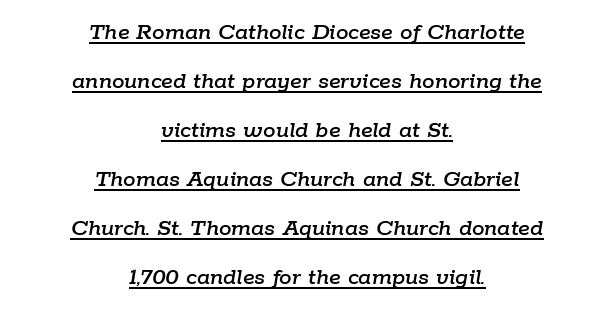
Q: Is the text italic (slanted)? A: Yes, it leans right by about 9 degrees.
Q: Is the text underlined? A: Yes.
Q: How is the paragraph aligned? A: Centered.
Q: Is the spacing between letters normal or unusually wide? A: Normal.
Q: Is the spacing between lines tight, normal or loose? A: Loose.
